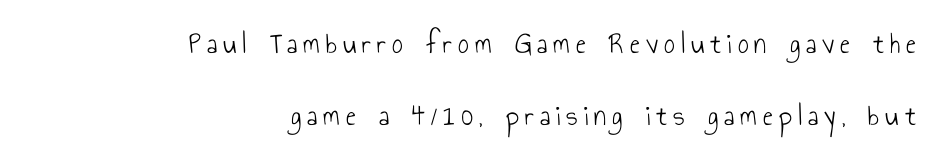
Is the block centered? No — it sits flush against the right margin. Character widths vary here, with narrow letters taking less room than wide ones. The area under the type is left untouched. The letters are spread apart with noticeably loose tracking. Interline gaps are noticeably wide in this sample. The type family on display is of the sans-serif kind.
